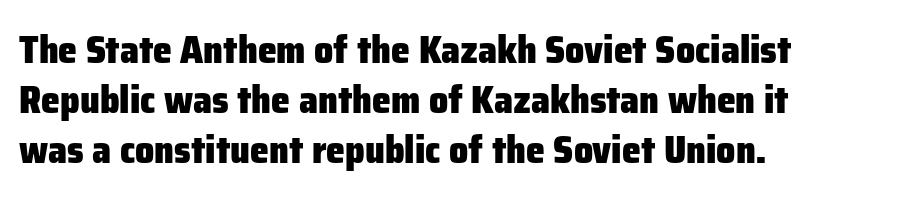
{"serif": "no", "italic": "no", "bold": "yes", "weight": "heavy", "width": "normal", "stroke_contrast": "low", "x_height": "medium", "monospaced": "no", "underline": "no", "align": "left", "line_spacing": "normal", "line_spacing_ratio": 1.32, "letter_spacing": "normal", "letter_spacing_em": 0.0, "glyph_px": 38}
